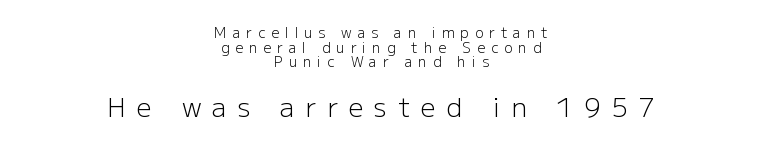
Q: Is the text bold? A: No.
Q: Is the text italic (slanted)? A: No, it is upright.
Q: Is the text underlined? A: No.
Q: How is the paragraph aligned? A: Centered.
Q: Is the spacing between letters normal or unusually wide? A: Unusually wide.
Q: Is the spacing between lines tight, normal or loose? A: Tight.
Q: Which block of text is set in a larger size, the first (top) or the second (bottom)? A: The second (bottom) one.
